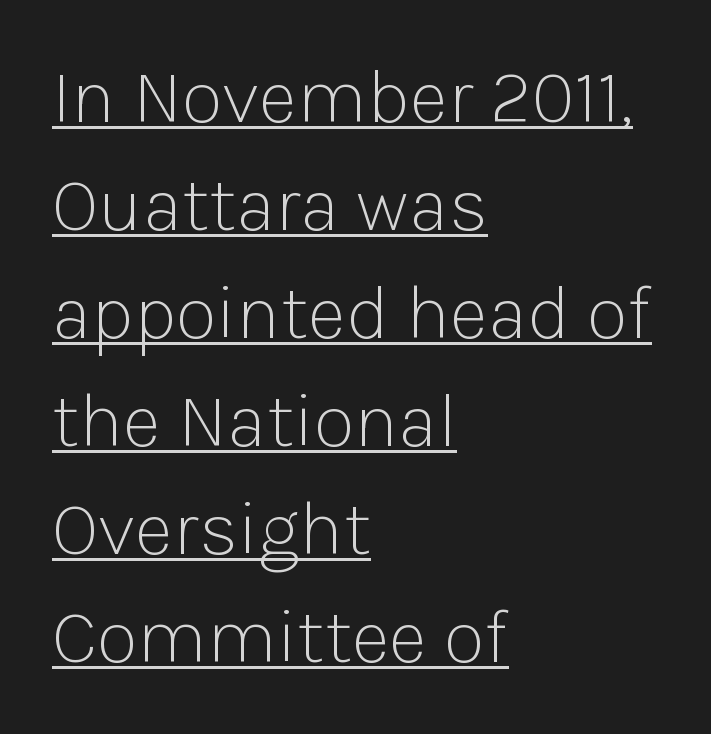
Q: Is the text bold? A: No.
Q: Is the text italic (slanted)? A: No, it is upright.
Q: Is the typeface a serif or a sans-serif typeface? A: Sans-serif.
Q: Is the text underlined? A: Yes.
Q: How is the paragraph aligned? A: Left-aligned.
Q: Is the spacing between letters normal or unusually wide? A: Normal.
Q: Is the spacing between lines tight, normal or loose? A: Normal.
Q: Width (condensed, normal, or wide)? A: Normal.
Q: Stroke contrast? A: Low.
Q: x-height? A: Medium.
Q: Monospaced? A: No.
